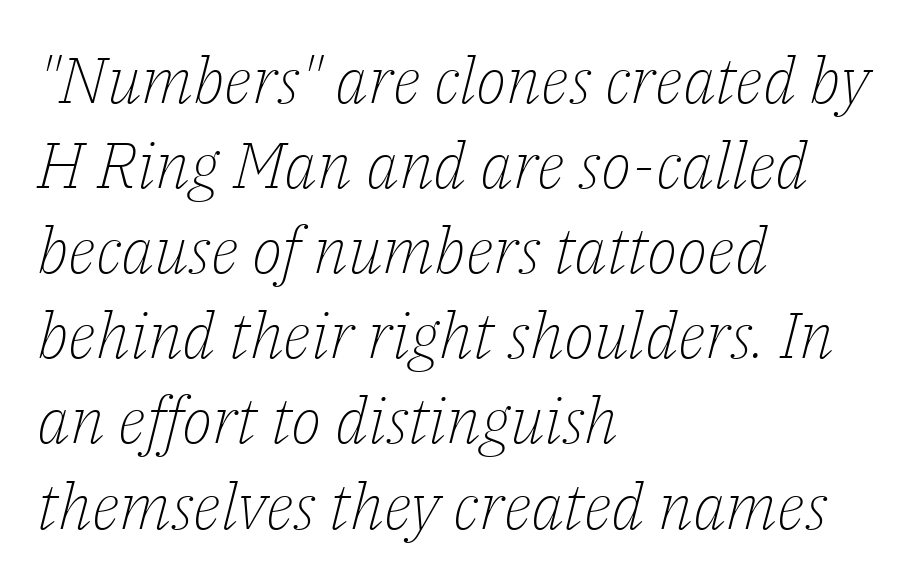
{"serif": "yes", "italic": "yes", "lean": "right", "slant_degrees": 14, "bold": "no", "weight": "light", "width": "normal", "stroke_contrast": "low", "x_height": "medium", "monospaced": "no", "underline": "no", "align": "left", "line_spacing": "normal", "line_spacing_ratio": 1.33, "letter_spacing": "normal", "letter_spacing_em": 0.0, "glyph_px": 64}
